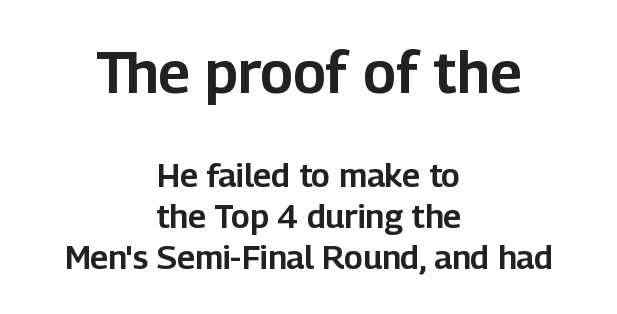
{"serif": "no", "italic": "no", "width": "normal", "stroke_contrast": "low", "x_height": "medium", "monospaced": "no", "underline": "no", "align": "center", "line_spacing": "normal", "line_spacing_ratio": 1.25, "letter_spacing": "normal", "letter_spacing_em": 0.0, "larger_block": "first", "size_ratio": 1.76, "glyph_px": 58}
